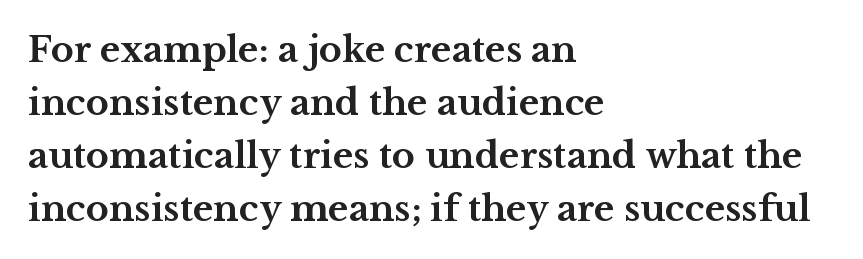
{"serif": "yes", "italic": "no", "bold": "yes", "weight": "bold", "width": "wide", "stroke_contrast": "medium", "x_height": "medium", "monospaced": "no", "underline": "no", "align": "left", "line_spacing": "normal", "line_spacing_ratio": 1.51, "letter_spacing": "normal", "letter_spacing_em": 0.0, "glyph_px": 35}
